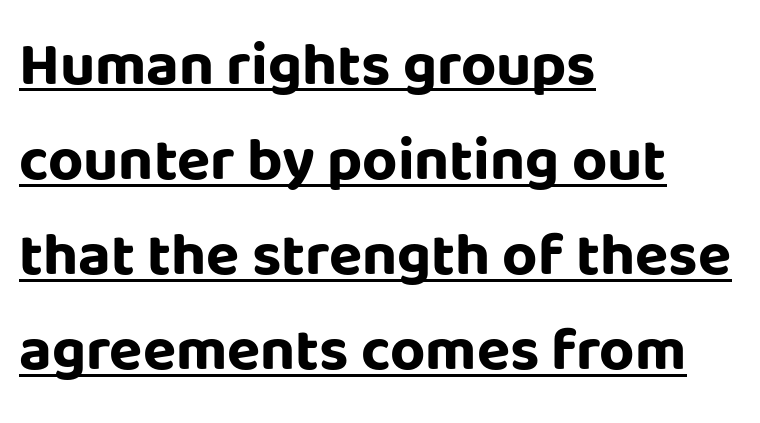
Italic? Not at all — the glyphs are vertical. Note the varied advance widths — an 'i' is clearly narrower than an 'm'. Bold? Absolutely — the strokes are thick and heavy. Students, observe the line beneath the letters — that is underlining. What's the leading like? Ordinary, nothing unusual.
